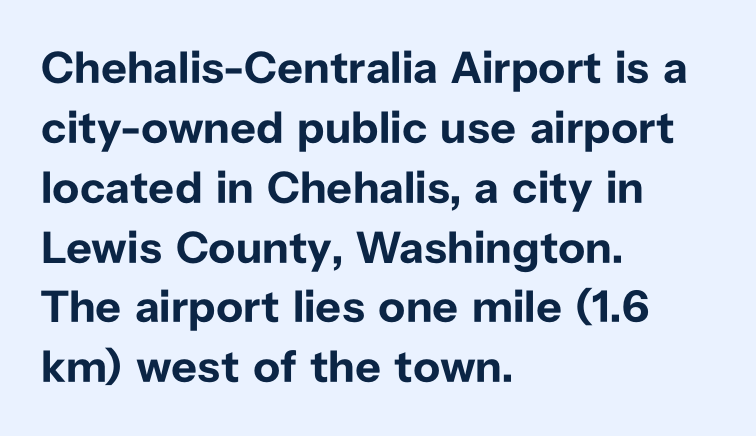
The passage shown is emphatically bold. Tracking value appears to be zero — textbook default spacing. You can tell from the bare stems that sans-serif type was used. This sample has the flowing, uneven cadence of proportional lettering. The specimen omits any rule beneath the text block's lines.
